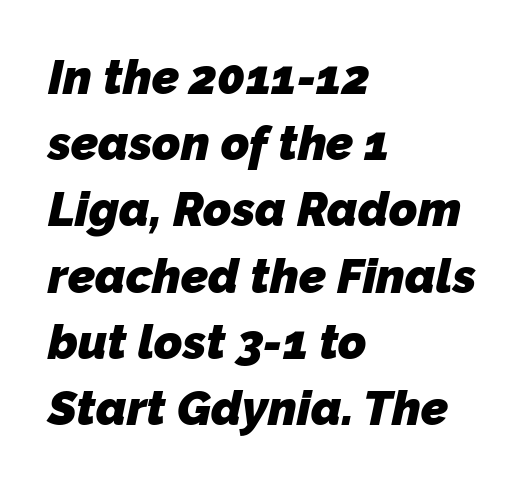
The image shows 48 px heavy sans-serif type; set left-aligned, normal line spacing (1.38x), normal letter spacing, not underlined; low stroke contrast and a medium x-height.
